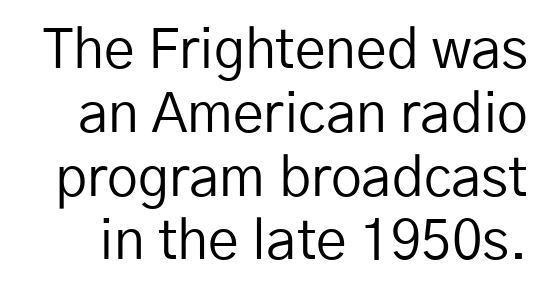
Characters remain perfectly vertical along every line. Character widths vary here, with narrow letters taking less room than wide ones. The letters look calm and open, with moderate or lighter stems. Unmarked baselines from the first word to the last. Each word holds together tightly as a unit, with standard inter-letter gaps.
